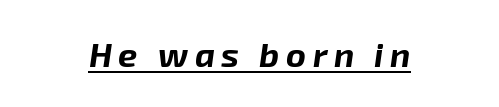
The image shows 34 px bold type, italic (leaning right); set centered, underlined; low stroke contrast and a medium x-height.
